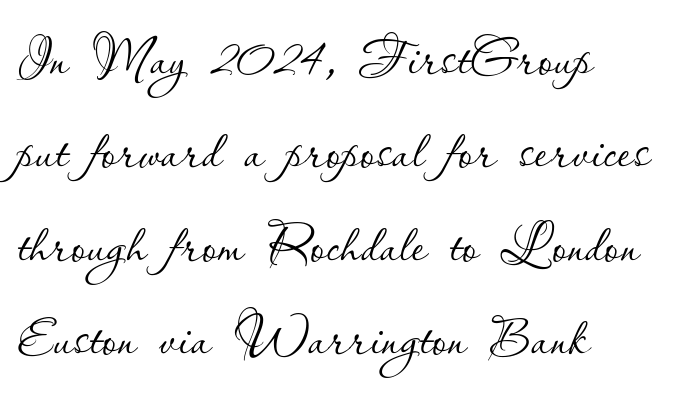
{"bold": "no", "weight": "thin", "width": "normal", "stroke_contrast": "low", "x_height": "small", "monospaced": "no", "underline": "no", "align": "left", "line_spacing": "normal", "line_spacing_ratio": 1.28, "letter_spacing": "normal", "letter_spacing_em": 0.0, "glyph_px": 73}
